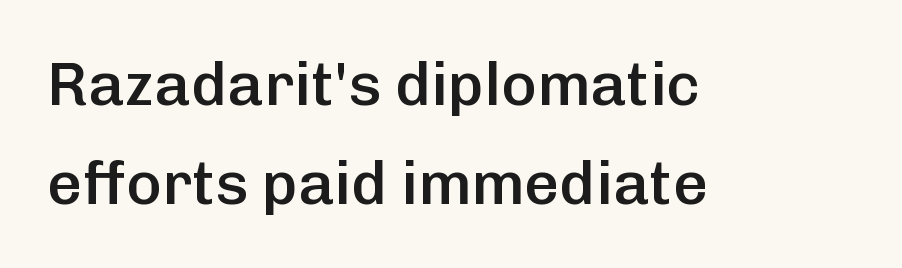
Q: Is the text bold? A: Semi-bold.
Q: Is the text italic (slanted)? A: No, it is upright.
Q: Is the typeface a serif or a sans-serif typeface? A: Sans-serif.
Q: Is the text underlined? A: No.
Q: How is the paragraph aligned? A: Left-aligned.
Q: Is the spacing between letters normal or unusually wide? A: Normal.
Q: Is the spacing between lines tight, normal or loose? A: Normal.
Q: Width (condensed, normal, or wide)? A: Normal.
Q: Stroke contrast? A: Low.
Q: x-height? A: Medium.
Q: Monospaced? A: No.
